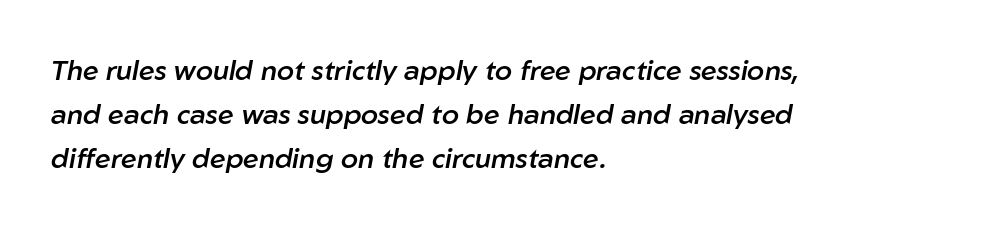
A typesetter would call this zero additional tracking. The rows are spaced the way most documents space them. Note the varied advance widths — an 'i' is clearly narrower than an 'm'. Notice how the stems are inclined rather than vertical — that's the hallmark of italics. Its strokes are somewhat broadened, the hallmark of semibold type.
